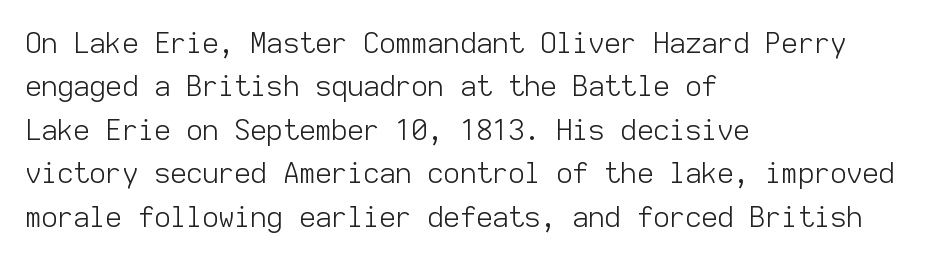
Q: Is the text bold? A: No.
Q: Is the text italic (slanted)? A: No, it is upright.
Q: Is the typeface a serif or a sans-serif typeface? A: Sans-serif.
Q: Is the text underlined? A: No.
Q: How is the paragraph aligned? A: Left-aligned.
Q: Is the spacing between letters normal or unusually wide? A: Normal.
Q: Is the spacing between lines tight, normal or loose? A: Normal.
Q: Width (condensed, normal, or wide)? A: Normal.
Q: Stroke contrast? A: Low.
Q: x-height? A: Medium.
Q: Monospaced? A: Yes.
